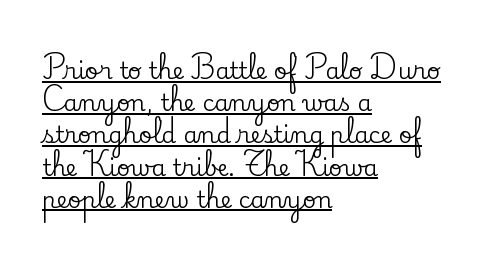
Q: Is the text italic (slanted)? A: No, it is upright.
Q: Is the text underlined? A: Yes.
Q: How is the paragraph aligned? A: Left-aligned.
Q: Is the spacing between letters normal or unusually wide? A: Normal.
Q: Is the spacing between lines tight, normal or loose? A: Normal.
